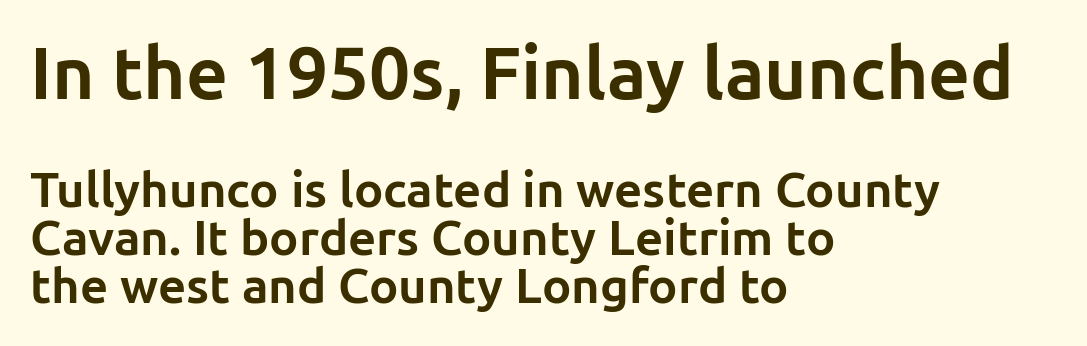
The image shows 73 px bold sans-serif type, upright; set left-aligned, tight line spacing (0.98x), normal letter spacing, not underlined; the first (top) block is 1.49x larger; low stroke contrast and a medium x-height.
